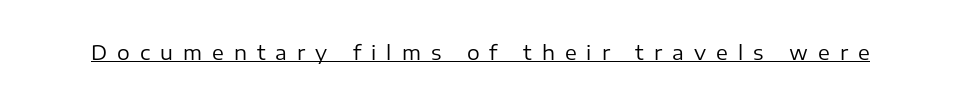
The image shows 20 px text type, upright; set unusually wide letter spacing (+0.5 em), underlined.
